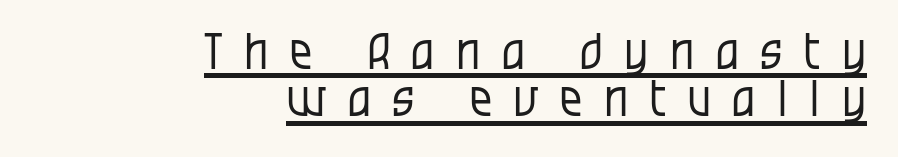
The image shows 50 px regular-weight, condensed sans-serif type, upright; set right-aligned, tight line spacing (0.95x), unusually wide letter spacing (+0.43 em), underlined; low stroke contrast and a large x-height.
